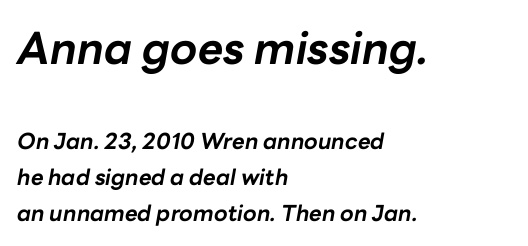
Regarding leading, the lines here are spaced in the standard way. As a designer I'd log this as weight 700, bold. The letters are slanted; this is an italic face. Note the varied advance widths — an 'i' is clearly narrower than an 'm'.
